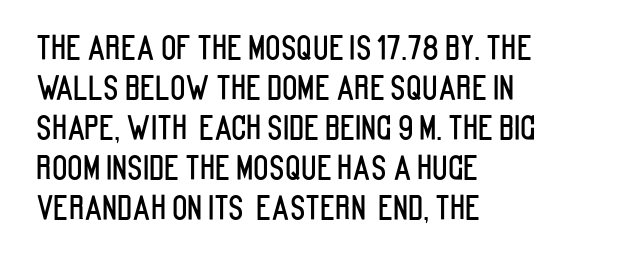
Compared with typical body copy, the letter spacing here is the same. The setting favours the left margin, as ordinary paragraphs usually do. Notice how descenders clear the ascenders below comfortably — that's standard leading. The lettering stays uniformly vertical, giving the passage a roman look. Has an underline been added? It has not. The glyphs in this specimen are sans serif.
